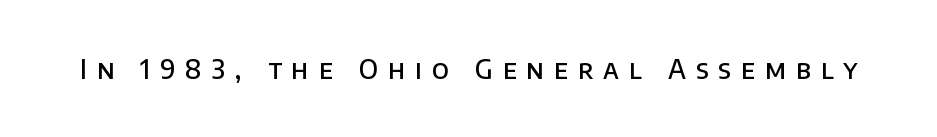
How are the letters spaced? Widely, with obvious added tracking. The specimen omits any rule beneath the text block's lines. Every character sits straight up, as roman type does. Is the type bold? Partly — it's a semibold, heavier than regular but not fully bold.
